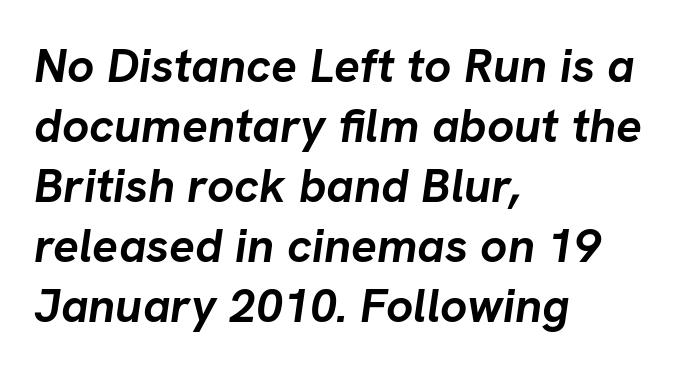
{"italic": "yes", "lean": "right", "slant_degrees": 8, "bold": "yes", "weight": "semibold", "width": "normal", "stroke_contrast": "low", "x_height": "medium", "monospaced": "no", "underline": "no", "align": "left", "line_spacing": "normal", "line_spacing_ratio": 1.25, "letter_spacing": "normal", "letter_spacing_em": 0.0, "glyph_px": 48}
